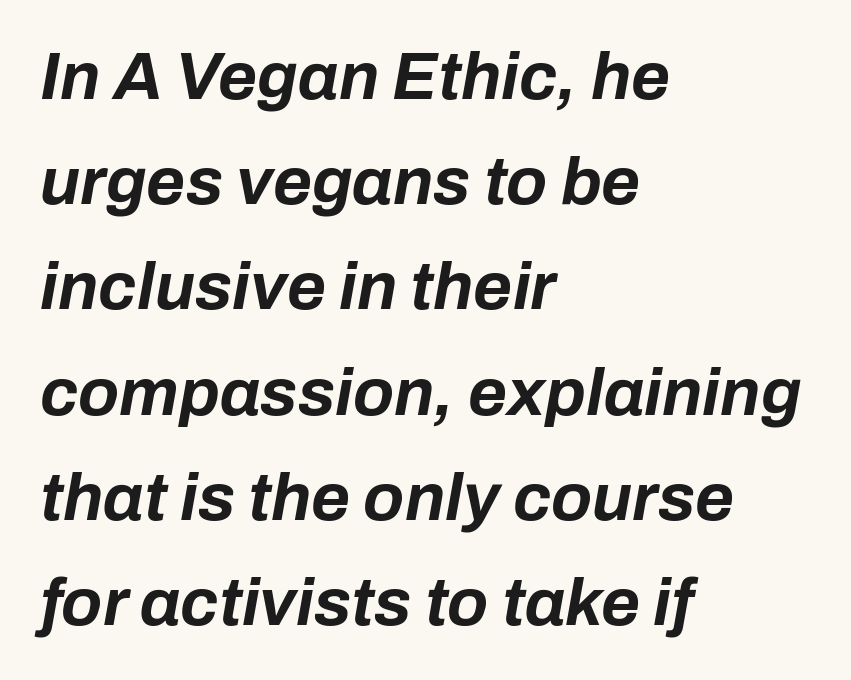
Q: Is the text bold? A: Yes.
Q: Is the text italic (slanted)? A: Yes, it leans right by about 10 degrees.
Q: Is the text underlined? A: No.
Q: How is the paragraph aligned? A: Left-aligned.
Q: Is the spacing between letters normal or unusually wide? A: Normal.
Q: Is the spacing between lines tight, normal or loose? A: Normal.
Q: Width (condensed, normal, or wide)? A: Normal.
Q: Stroke contrast? A: Low.
Q: x-height? A: Medium.
Q: Monospaced? A: No.
